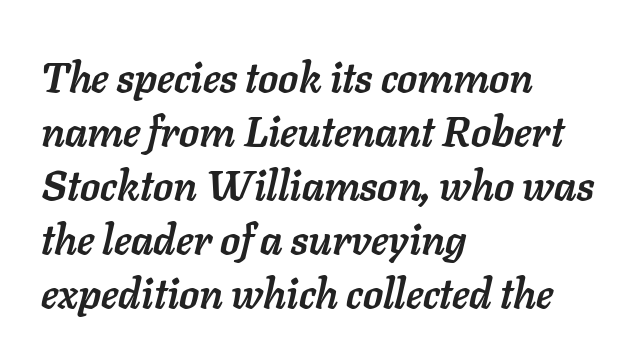
Honestly, there is no underline to notice here at all. Which margin do the lines hug? The left one — the right edge is uneven. Think of a printed novel: that variable character pitch is what you see here. Caption: bold face, heavy strokes. These lines sit exactly where default settings would place them.
